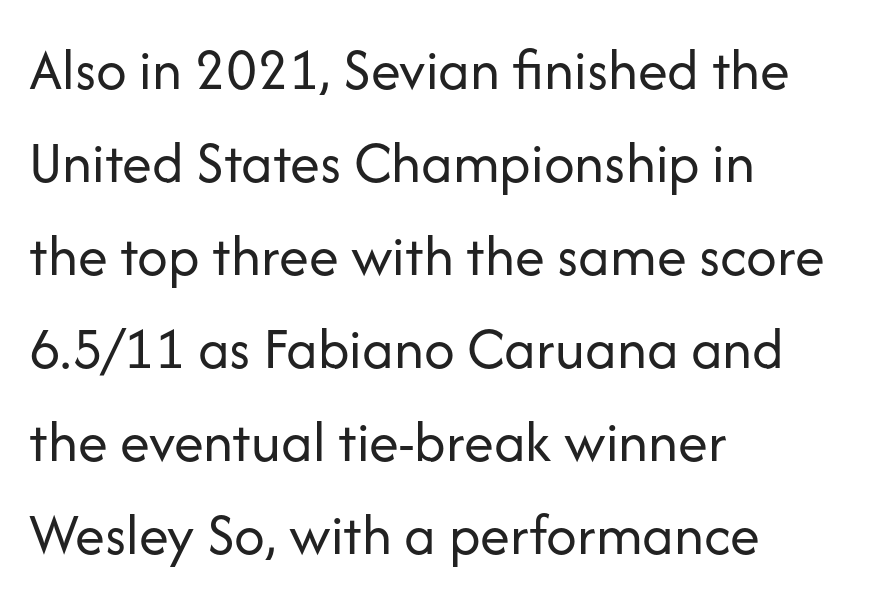
Q: Is the text bold? A: No.
Q: Is the text italic (slanted)? A: No, it is upright.
Q: Is the typeface a serif or a sans-serif typeface? A: Sans-serif.
Q: Is the text underlined? A: No.
Q: How is the paragraph aligned? A: Left-aligned.
Q: Is the spacing between letters normal or unusually wide? A: Normal.
Q: Is the spacing between lines tight, normal or loose? A: Normal.
Q: Width (condensed, normal, or wide)? A: Normal.
Q: Stroke contrast? A: Low.
Q: x-height? A: Medium.
Q: Monospaced? A: No.
